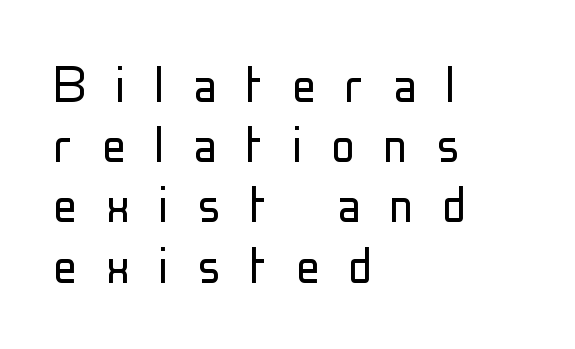
The image shows 59 px light, condensed sans-serif type, upright; set left-aligned, tight line spacing (1.02x), unusually wide letter spacing (+0.49 em), not underlined; low stroke contrast and a medium x-height.
